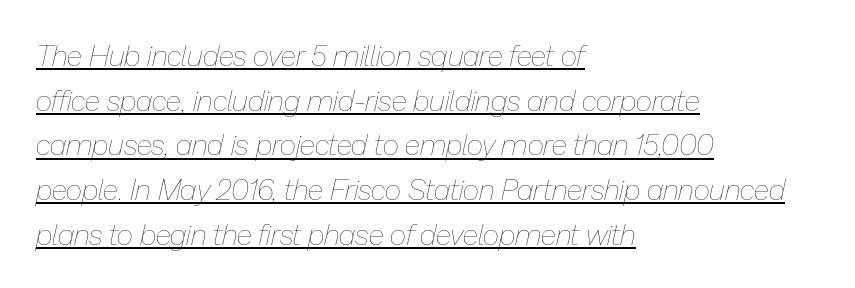
The rendered words wear a rule along their underside. The rendering uses natural spacing where letterforms have individual widths. One-word summary of the alignment: left. The face used here has a pronounced slope to its letters.
